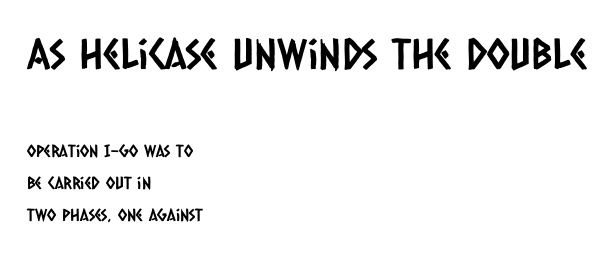
{"serif": "no", "width": "condensed", "stroke_contrast": "low", "x_height": "large", "monospaced": "no", "underline": "no", "align": "left", "line_spacing_ratio": 1.89, "letter_spacing": "normal", "letter_spacing_em": 0.0, "larger_block": "first", "size_ratio": 2.47, "glyph_px": 42}
